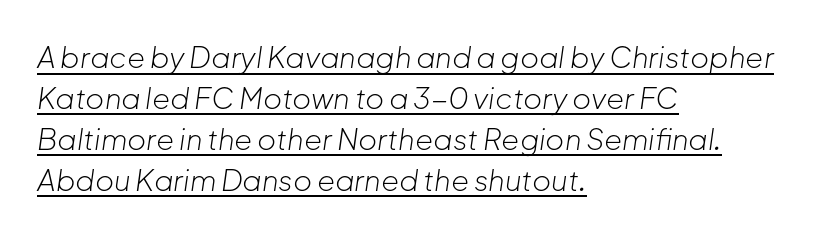
The image shows 29 px light type, italic (leaning right); set left-aligned, normal line spacing (1.41x), normal letter spacing, underlined; low stroke contrast and a medium x-height.
